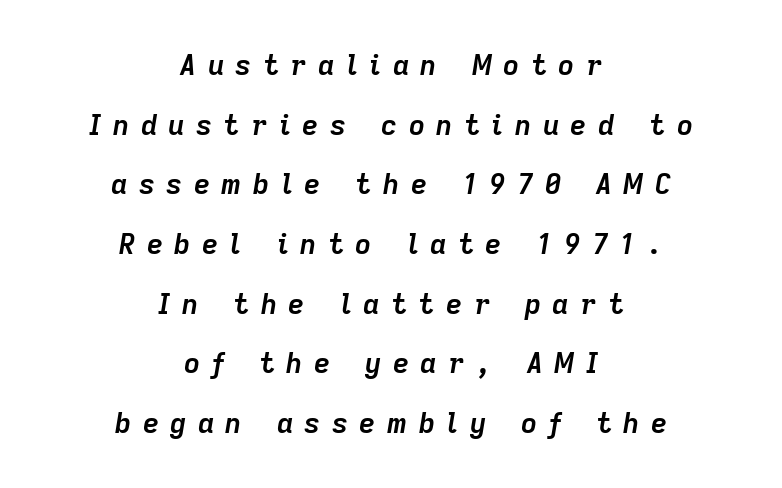
Underlining? Definitely not there. Varying glyph widths throughout — classic text-font behaviour. Heavy-handed strokes throughout: this text is bold. The horizontal fit of the characters is loose and conspicuously gappy. Rendered with sloped, italic letterforms. Students, observe: this is what heavily led, spacious text looks like.
